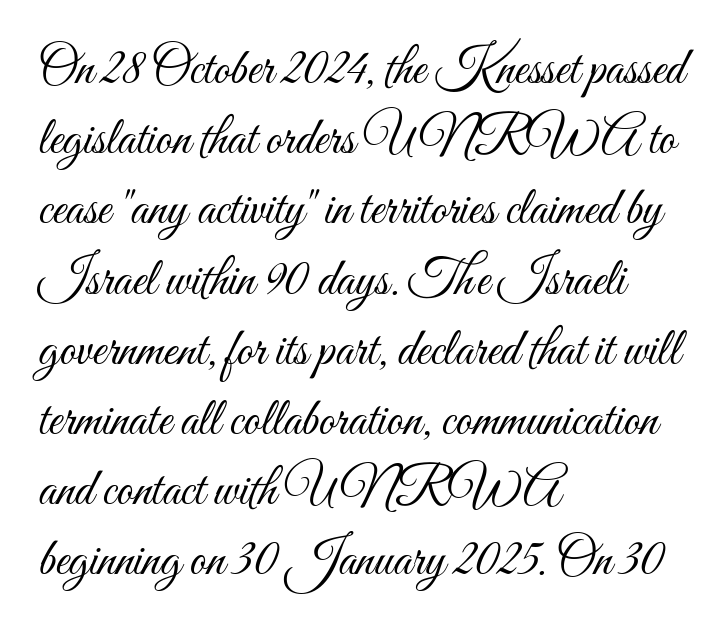
{"bold": "no", "weight": "light", "width": "condensed", "stroke_contrast": "medium", "x_height": "small", "monospaced": "no", "underline": "no", "align": "left", "line_spacing": "normal", "line_spacing_ratio": 1.35, "letter_spacing": "normal", "letter_spacing_em": 0.0, "glyph_px": 52}
